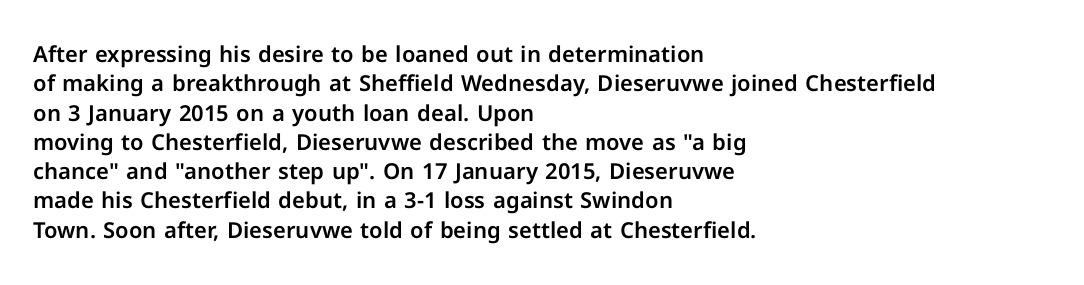
The image shows 22 px text type, upright; set left-aligned, normal line spacing (1.33x), normal letter spacing, not underlined.
